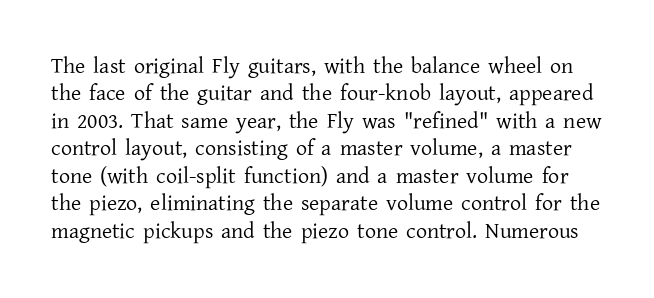
There is no visible air inserted between adjacent glyphs. Leading: standard. Characters remain perfectly vertical along every line. Anything drawn beneath the words? Only blank space.
